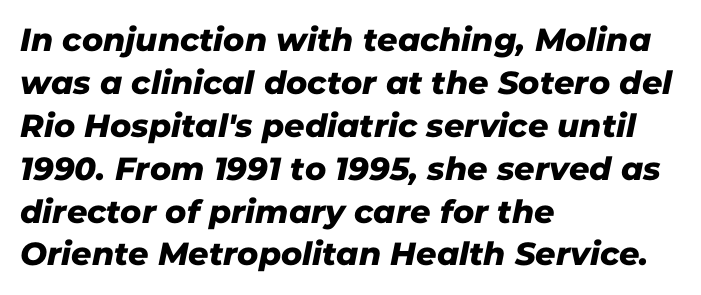
{"serif": "no", "width": "normal", "stroke_contrast": "low", "x_height": "medium", "monospaced": "no", "underline": "no", "align": "left", "line_spacing": "normal", "line_spacing_ratio": 1.34, "letter_spacing": "normal", "letter_spacing_em": 0.0, "glyph_px": 32}
